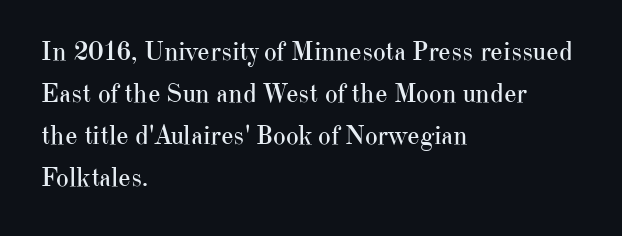
Anything drawn beneath the words? Only blank space. Each word holds together tightly as a unit, with standard inter-letter gaps. Each stroke keeps to a modest, everyday thickness or less. Normally led — the rows are evenly, conventionally spaced. In CSS terms this would be text-align: left. Does the lettering tilt? It doesn't — this is upright.
